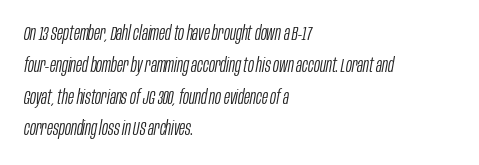
{"italic": "yes", "lean": "right", "slant_degrees": 10, "bold": "no", "underline": "no", "align": "left", "line_spacing": "normal", "line_spacing_ratio": 1.59, "letter_spacing": "normal", "letter_spacing_em": 0.0, "glyph_px": 20}
